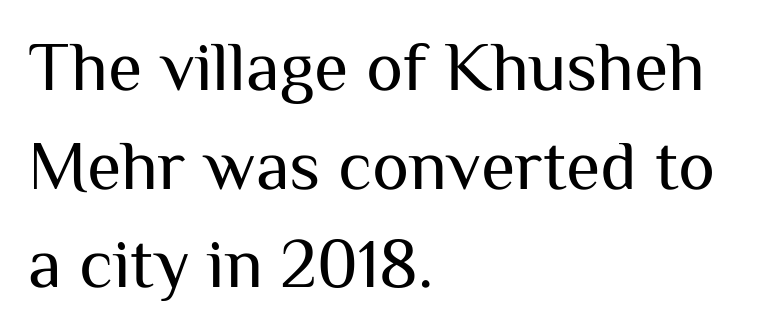
The image shows 70 px regular-weight sans-serif type, upright; set left-aligned, normal line spacing (1.41x), normal letter spacing, not underlined; medium stroke contrast and a medium x-height.
